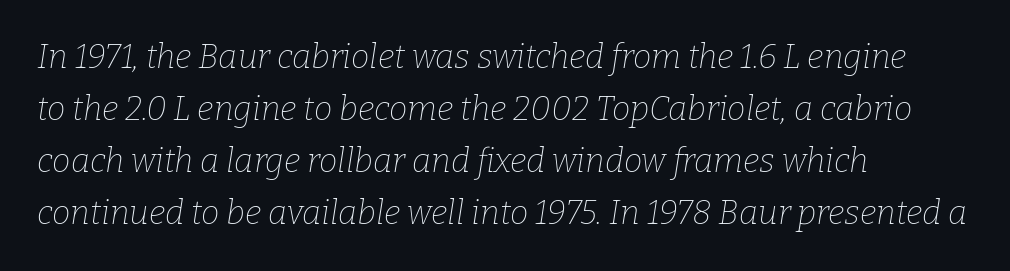
The block of text has a typical density, with ordinary space between rows. Regarding serifs, this sample has them. Lines of text with bare space underneath. One-word summary of the alignment: left.
